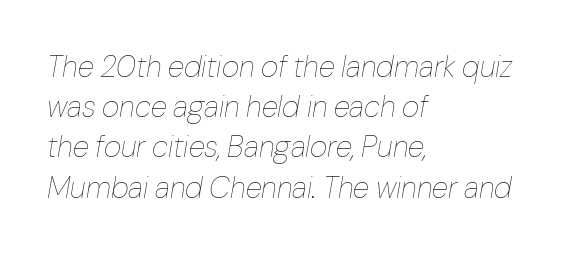
The rows are spaced the way most documents space them. Looks like regular typesetting: each glyph gets only the width it needs. These lines keep a tight, regular rhythm from letter to letter. The font sits on the lighter half of the weight spectrum, regular included.
